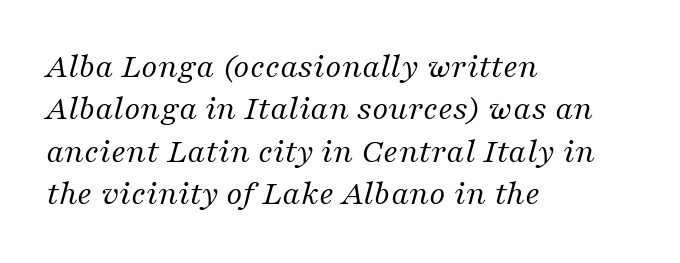
Q: Is the text bold? A: No.
Q: Is the text italic (slanted)? A: Yes, it leans right by about 16 degrees.
Q: Is the typeface a serif or a sans-serif typeface? A: Serif.
Q: Is the text underlined? A: No.
Q: How is the paragraph aligned? A: Left-aligned.
Q: Is the spacing between letters normal or unusually wide? A: Normal.
Q: Width (condensed, normal, or wide)? A: Normal.
Q: Stroke contrast? A: Medium.
Q: x-height? A: Medium.
Q: Monospaced? A: No.
